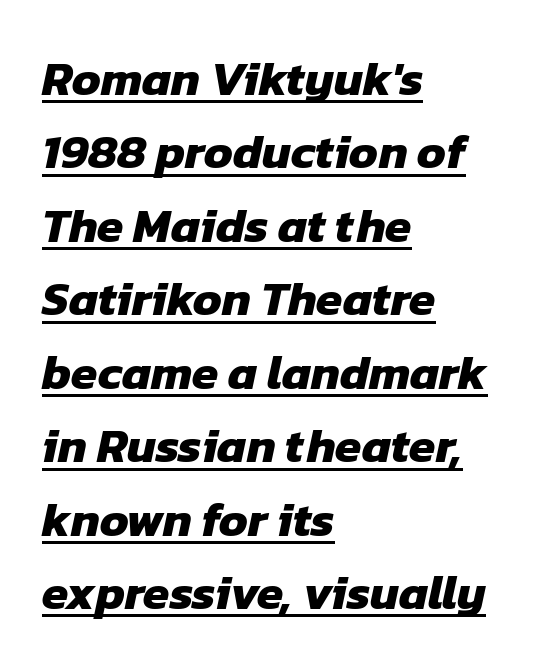
The leading is moderate, giving the passage an even texture. Between one letter and the next there's only the usual sliver of space. Varying glyph widths throughout — classic text-font behaviour. Left-aligned paragraph, ragged on the right. Honestly, the underline is the first thing you notice here. The characters display no serif detailing; their extremities are plain.
